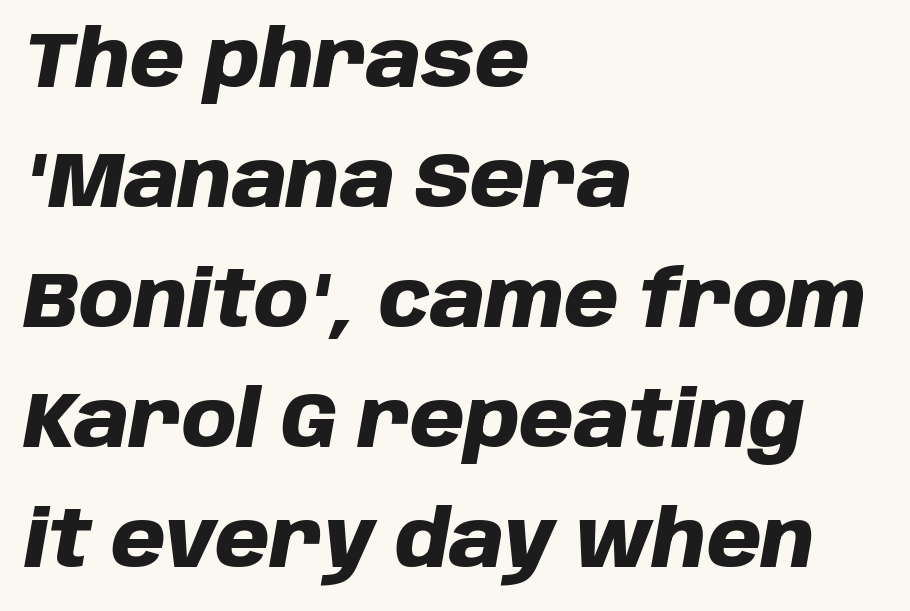
Q: Is the text bold? A: Yes.
Q: Is the text italic (slanted)? A: Yes, it leans right by about 10 degrees.
Q: Is the text underlined? A: No.
Q: How is the paragraph aligned? A: Left-aligned.
Q: Is the spacing between letters normal or unusually wide? A: Normal.
Q: Is the spacing between lines tight, normal or loose? A: Normal.
Q: Width (condensed, normal, or wide)? A: Normal.
Q: Stroke contrast? A: Low.
Q: x-height? A: Large.
Q: Monospaced? A: No.
